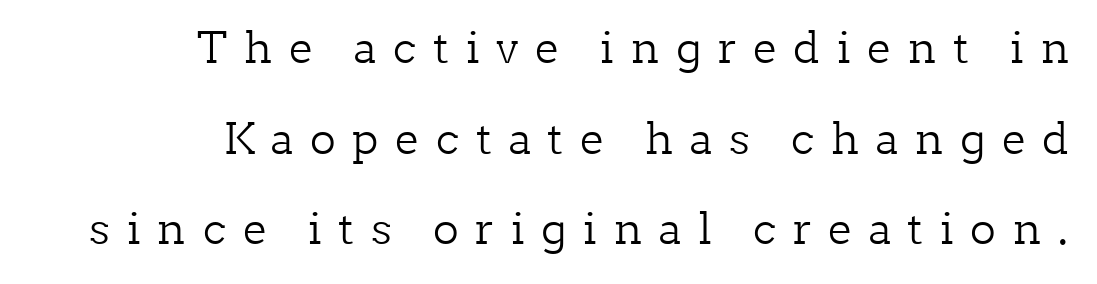
The image shows 43 px light serif type, upright; set right-aligned, loose line spacing (2.11x), unusually wide letter spacing (+0.39 em), not underlined; low stroke contrast and a medium x-height.
